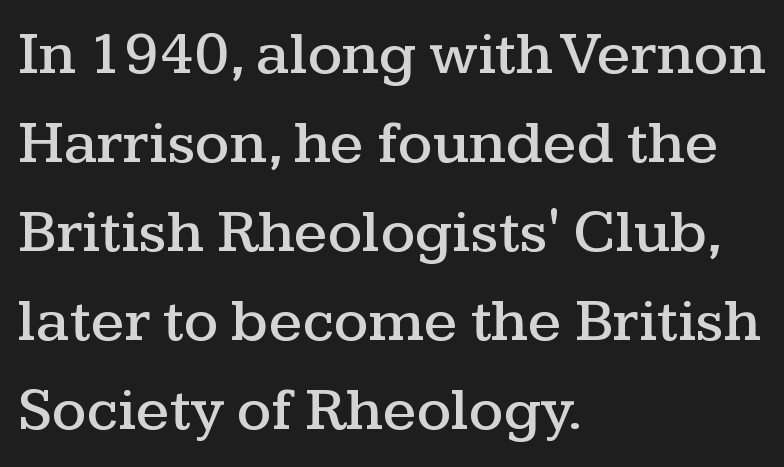
The image shows 61 px wide serif type, upright; set left-aligned, normal line spacing (1.46x), normal letter spacing, not underlined; medium stroke contrast and a medium x-height.
